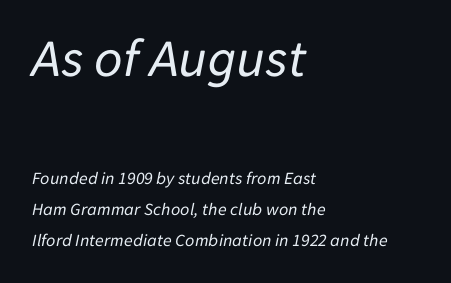
The image shows 55 px regular-weight type, italic (leaning right); set left-aligned, normal line spacing (1.7x), normal letter spacing, not underlined; the first (top) block is 3.06x larger; low stroke contrast and a medium x-height.
